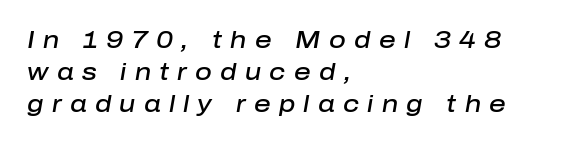
Q: Is the text bold? A: Semi-bold.
Q: Is the text italic (slanted)? A: Yes, it leans right by about 10 degrees.
Q: Is the text underlined? A: No.
Q: How is the paragraph aligned? A: Left-aligned.
Q: Is the spacing between letters normal or unusually wide? A: Unusually wide.
Q: Is the spacing between lines tight, normal or loose? A: Normal.
